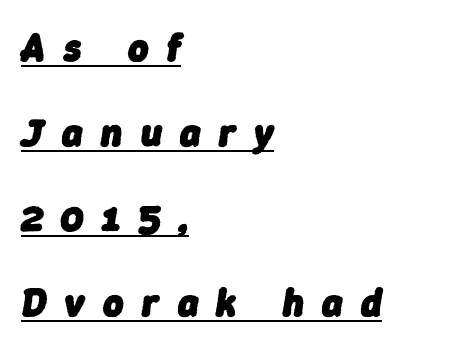
{"italic": "yes", "lean": "right", "slant_degrees": 9, "bold": "yes", "weight": "heavy", "width": "normal", "stroke_contrast": "low", "x_height": "medium", "monospaced": "no", "underline": "yes", "align": "left", "line_spacing": "loose", "line_spacing_ratio": 2.18, "letter_spacing": "wide", "letter_spacing_em": 0.47, "glyph_px": 39}
